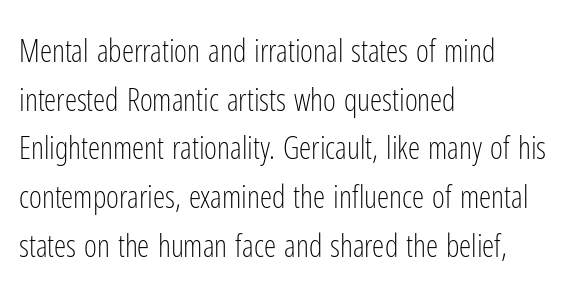
{"serif": "no", "italic": "no", "bold": "no", "weight": "light", "width": "condensed", "stroke_contrast": "low", "x_height": "medium", "monospaced": "no", "underline": "no", "align": "left", "line_spacing": "normal", "line_spacing_ratio": 1.57, "letter_spacing": "normal", "letter_spacing_em": 0.0, "glyph_px": 31}
